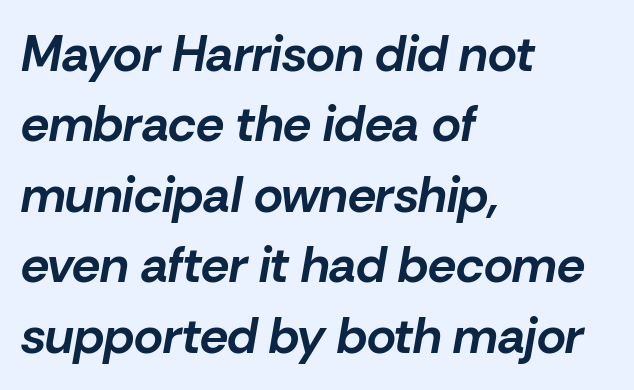
{"italic": "yes", "lean": "right", "slant_degrees": 10, "bold": "yes", "weight": "bold", "width": "normal", "stroke_contrast": "low", "x_height": "medium", "monospaced": "no", "underline": "no", "align": "left", "line_spacing": "normal", "line_spacing_ratio": 1.41, "letter_spacing": "normal", "letter_spacing_em": 0.0, "glyph_px": 50}
